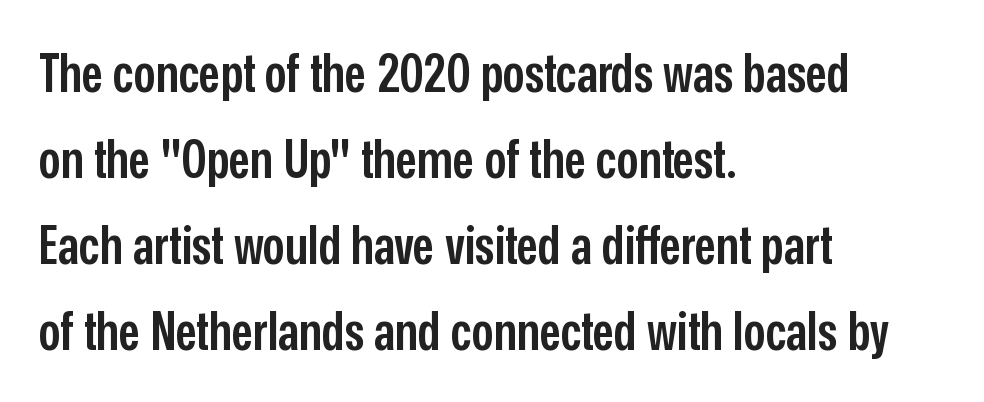
{"serif": "no", "italic": "no", "bold": "semi", "weight": "semibold", "width": "condensed", "stroke_contrast": "low", "x_height": "medium", "monospaced": "no", "underline": "no", "align": "left", "line_spacing": "normal", "line_spacing_ratio": 1.59, "letter_spacing": "normal", "letter_spacing_em": 0.0, "glyph_px": 54}
